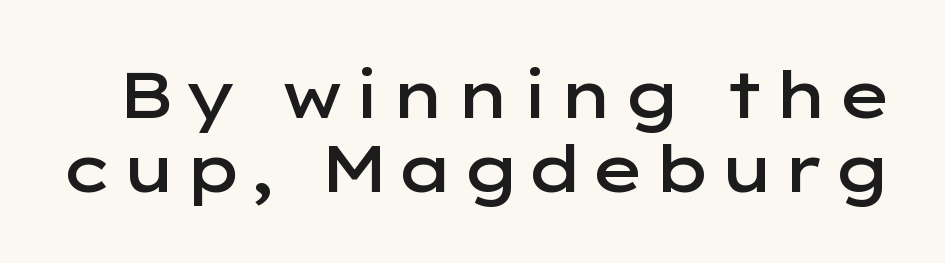
The image shows 65 px semibold, wide sans-serif type, upright; set tight line spacing (1.14x), not underlined; low stroke contrast and a medium x-height.
